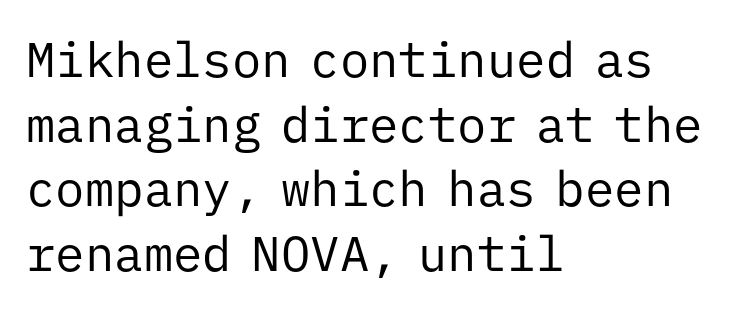
Default kerning and tracking; the words read as compact shapes. Style check: upright. No extra ink here — the face is not bold. The rendering uses a moderate line-height, typical for paragraphs. The passage shown is typed in a monospace face where columns stay perfectly aligned. Each row of text sits above clean, open space.
